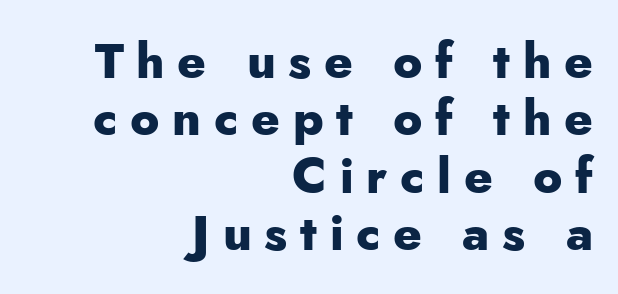
The image shows 49 px heavy sans-serif type, upright; set right-aligned, line spacing 1.17x, unusually wide letter spacing (+0.26 em), not underlined; low stroke contrast and a small x-height.
